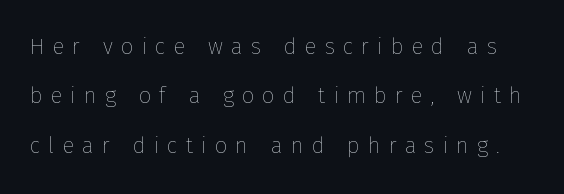
{"italic": "no", "bold": "no", "underline": "no", "line_spacing": "loose", "line_spacing_ratio": 2.25, "letter_spacing": "wide", "letter_spacing_em": 0.37, "glyph_px": 22}
